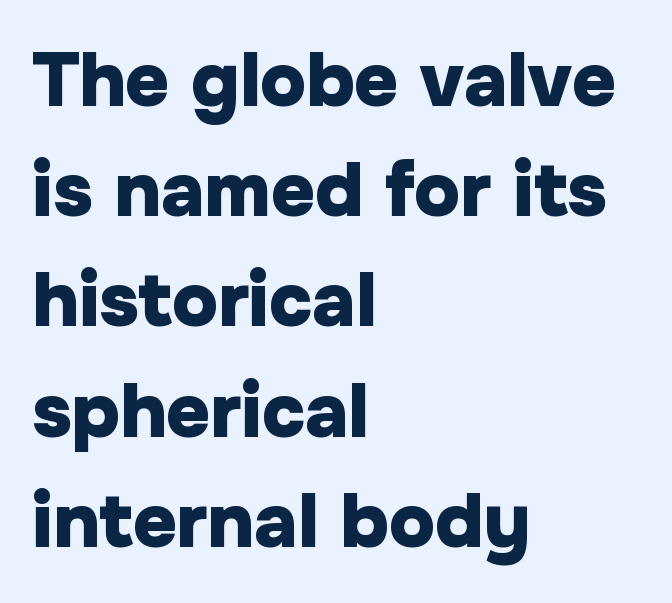
The image shows 76 px heavy sans-serif type, upright; set left-aligned, normal line spacing (1.45x), normal letter spacing, not underlined; low stroke contrast and a medium x-height.
